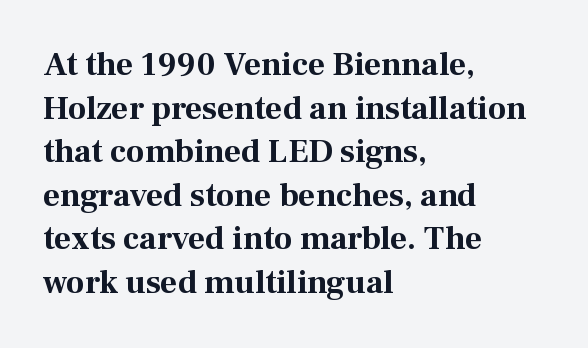
Each new line begins a customary step beneath the previous one. Letters rest on an invisible, unmarked baseline. You can tell from the footed stems that serif type was used. The line texture is even and compact thanks to regular tracking. It's the straight-up-and-down kind of type. This is heavy type, rendered in bold.
